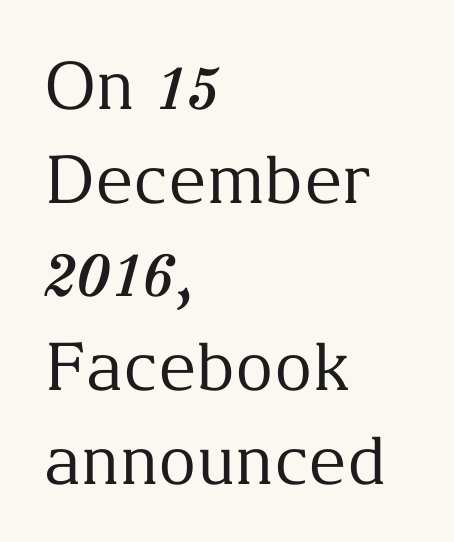
Spacing between characters is what you'd get straight out of the box. Bare-footed words on every line. A serif font was chosen for this passage. A typesetter would call this proportional, since set widths differ per character. Does the lettering tilt? It doesn't — this is upright.
